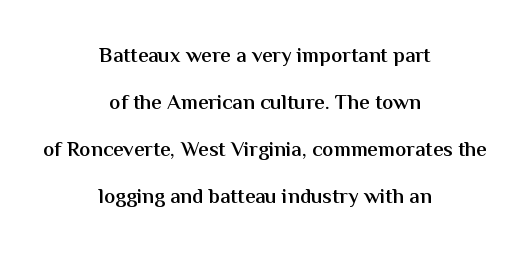
The image shows 21 px text type, upright; set centered, loose line spacing (2.24x), normal letter spacing, not underlined.
